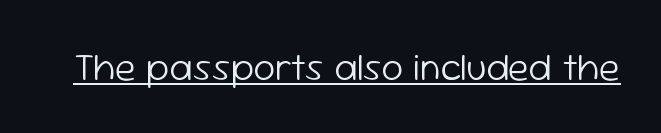
The image shows 39 px light sans-serif type, upright; set normal letter spacing, underlined; low stroke contrast and a medium x-height.
